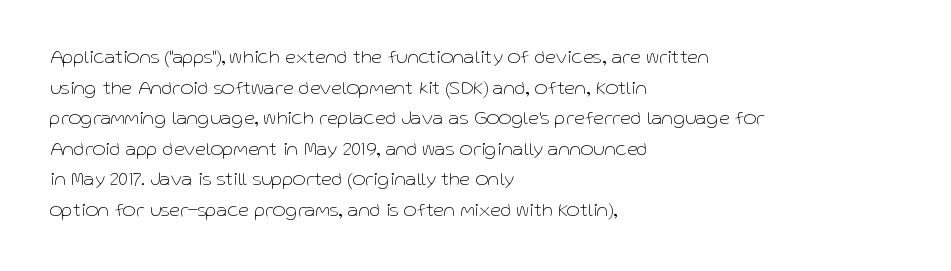
Q: Is the text bold? A: No.
Q: Is the text italic (slanted)? A: No, it is upright.
Q: Is the text underlined? A: No.
Q: How is the paragraph aligned? A: Left-aligned.
Q: Is the spacing between letters normal or unusually wide? A: Normal.
Q: Is the spacing between lines tight, normal or loose? A: Normal.
